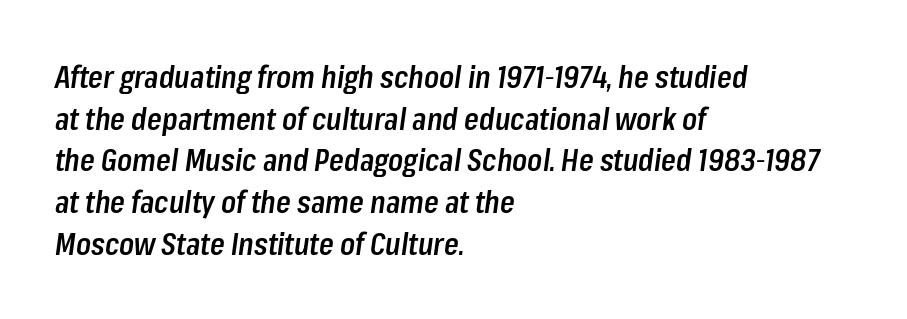
Character widths vary here, with narrow letters taking less room than wide ones. Compared with an ordinary text face, these strokes are moderately heavier — a semibold. The face used here is rendered with its standard letterfit. Characters are canted at an angle relative to the baseline's perpendicular. No word sits above an underline.
